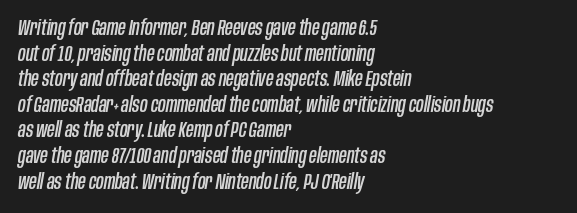
It's the slanting kind of type. Horizontally, the lines are justified to the leading edge only. Students, note that the glyphs here touch the page at normal intervals. Decoration check: the copy has no underline.
